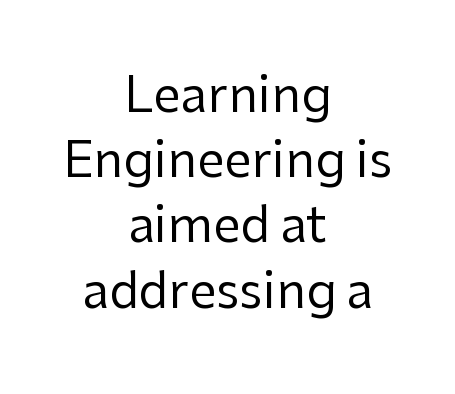
I'd call this a sans setting — the letters go barefoot. Proportional: the letters do not fall into vertical columns. Each new line begins a customary step beneath the previous one. The font's upright variant was chosen for this text. Stroke thickness stays within the range of a standard reading face or lighter.
